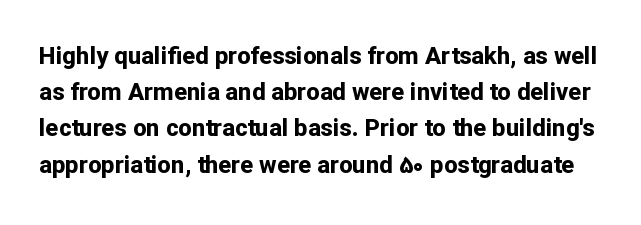
The image shows 24 px bold type, upright; set normal line spacing (1.51x), normal letter spacing, not underlined.
